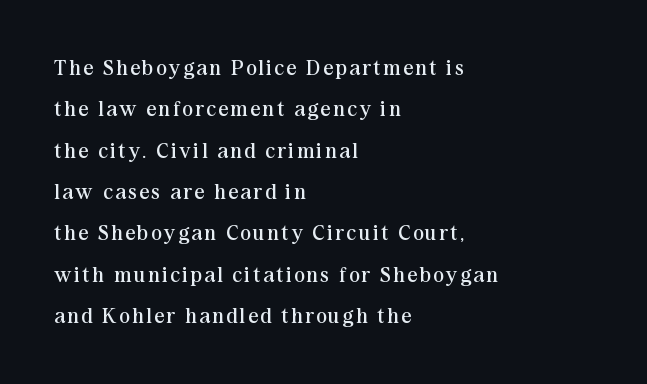
Q: Is the text bold? A: No.
Q: Is the text italic (slanted)? A: No, it is upright.
Q: Is the text underlined? A: No.
Q: How is the paragraph aligned? A: Left-aligned.
